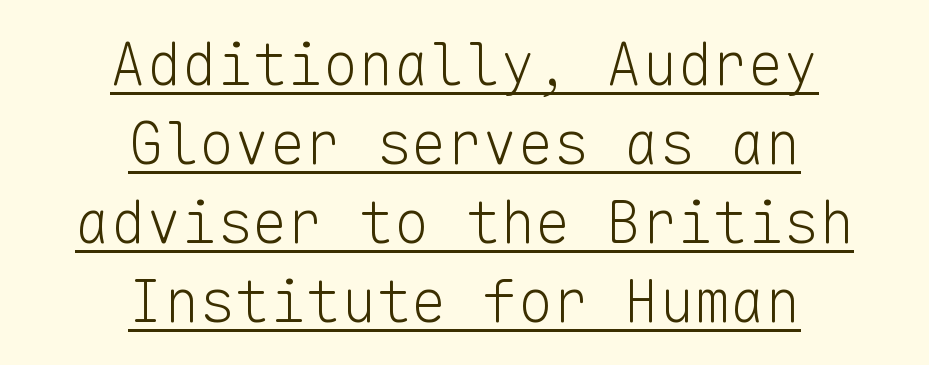
{"serif": "no", "italic": "no", "bold": "no", "weight": "light", "width": "normal", "stroke_contrast": "low", "x_height": "medium", "monospaced": "yes", "underline": "yes", "align": "center", "line_spacing": "normal", "line_spacing_ratio": 1.34, "letter_spacing": "normal", "letter_spacing_em": 0.0, "glyph_px": 59}
